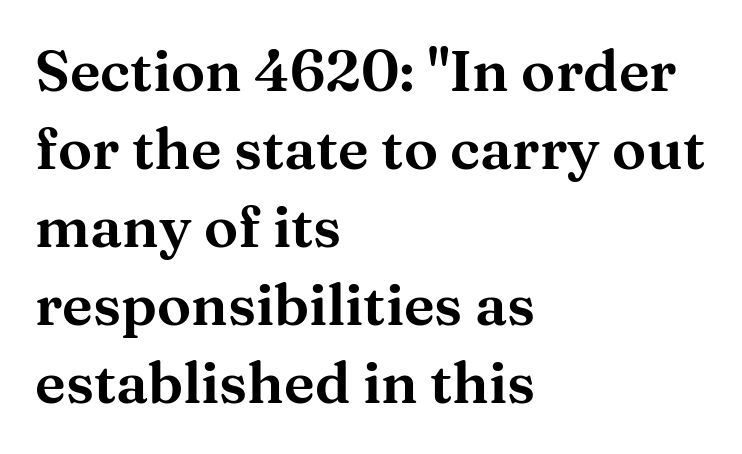
Q: Is the text italic (slanted)? A: No, it is upright.
Q: Is the typeface a serif or a sans-serif typeface? A: Serif.
Q: Is the text underlined? A: No.
Q: How is the paragraph aligned? A: Left-aligned.
Q: Is the spacing between letters normal or unusually wide? A: Normal.
Q: Is the spacing between lines tight, normal or loose? A: Normal.
Q: Width (condensed, normal, or wide)? A: Wide.
Q: Stroke contrast? A: Medium.
Q: x-height? A: Medium.
Q: Monospaced? A: No.
